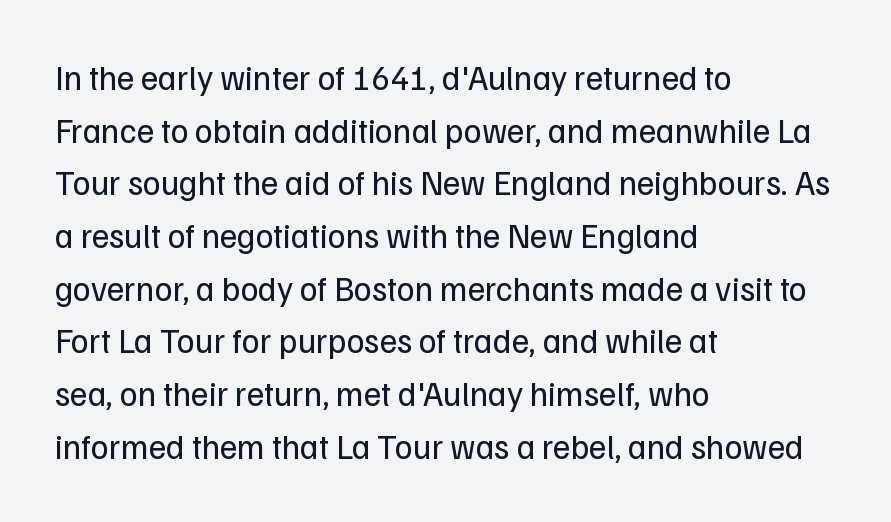
The designer went with a sans here, leaving each stem footless. Each stroke keeps to a modest, everyday thickness or less. You could call the tracking neutral — neither tight nor loose. The lines sit at an ordinary, default distance from one another. Do the characters align in a grid? No, the font is proportional.
